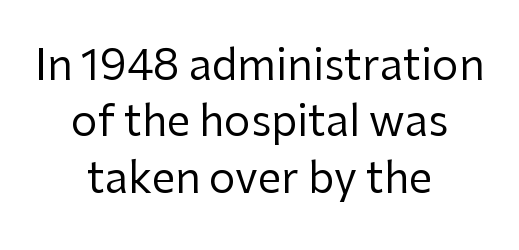
Q: Is the text bold? A: No.
Q: Is the text italic (slanted)? A: No, it is upright.
Q: Is the typeface a serif or a sans-serif typeface? A: Sans-serif.
Q: Is the text underlined? A: No.
Q: How is the paragraph aligned? A: Centered.
Q: Is the spacing between letters normal or unusually wide? A: Normal.
Q: Is the spacing between lines tight, normal or loose? A: Normal.
Q: Width (condensed, normal, or wide)? A: Normal.
Q: Stroke contrast? A: Low.
Q: x-height? A: Medium.
Q: Monospaced? A: No.
